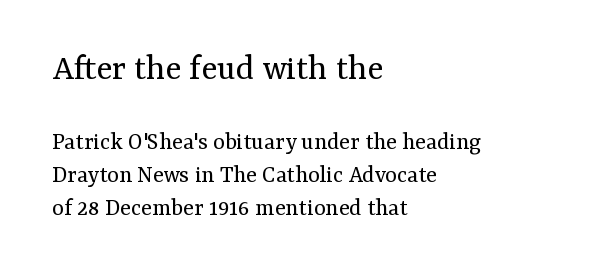
The image shows 37 px regular-weight serif type, upright; set left-aligned, normal line spacing (1.32x), normal letter spacing, not underlined; the first (top) block is 1.48x larger; medium stroke contrast and a medium x-height.
